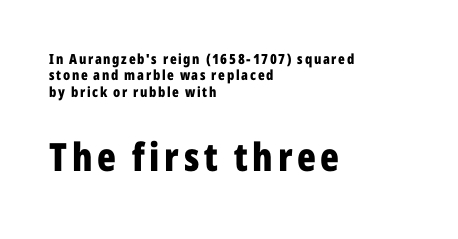
Plain, unruled lines of type. Think of a printed novel: that variable character pitch is what you see here. Style check: upright. The typesetter chose a ragged-right arrangement here. Bold? Absolutely — the strokes are thick and heavy.
